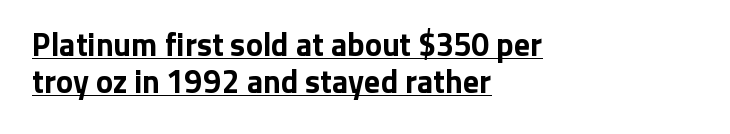
{"serif": "no", "italic": "no", "bold": "yes", "weight": "bold", "width": "normal", "stroke_contrast": "low", "x_height": "medium", "monospaced": "no", "underline": "yes", "align": "left", "line_spacing_ratio": 1.16, "letter_spacing": "normal", "letter_spacing_em": 0.0, "glyph_px": 32}
